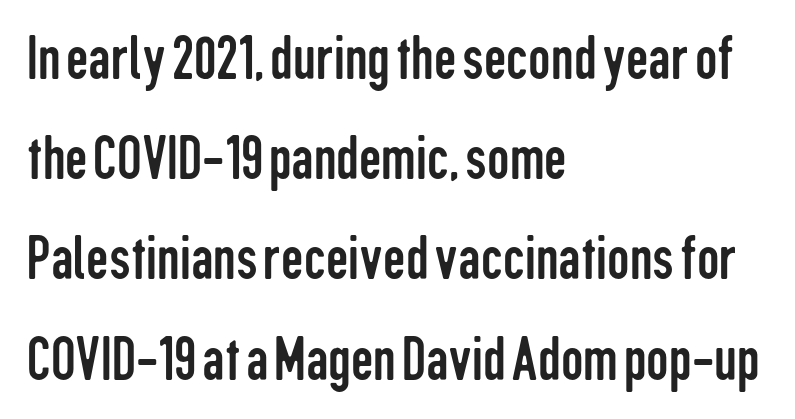
The image shows 63 px regular-weight, condensed sans-serif type, upright; set left-aligned, normal line spacing (1.59x), normal letter spacing, not underlined; low stroke contrast and a medium x-height.
